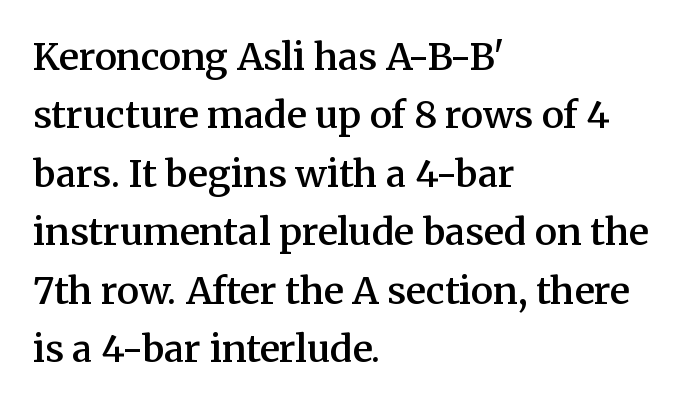
The image shows 37 px semibold serif type, upright; set left-aligned, normal line spacing (1.58x), normal letter spacing, not underlined; medium stroke contrast and a medium x-height.
